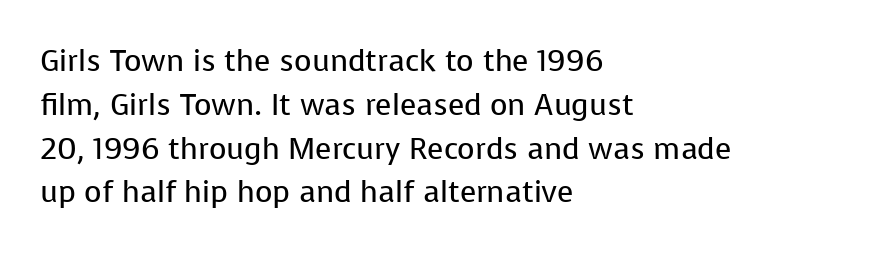
Q: Is the text bold? A: No.
Q: Is the text italic (slanted)? A: No, it is upright.
Q: Is the typeface a serif or a sans-serif typeface? A: Sans-serif.
Q: Is the text underlined? A: No.
Q: How is the paragraph aligned? A: Left-aligned.
Q: Is the spacing between letters normal or unusually wide? A: Normal.
Q: Is the spacing between lines tight, normal or loose? A: Normal.
Q: Width (condensed, normal, or wide)? A: Normal.
Q: Stroke contrast? A: Low.
Q: x-height? A: Medium.
Q: Monospaced? A: No.
